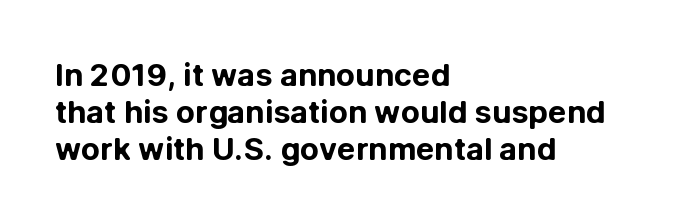
{"serif": "no", "italic": "no", "bold": "yes", "weight": "bold", "width": "normal", "stroke_contrast": "low", "x_height": "medium", "monospaced": "no", "underline": "no", "align": "left", "line_spacing_ratio": 1.2, "letter_spacing": "normal", "letter_spacing_em": 0.0, "glyph_px": 31}
